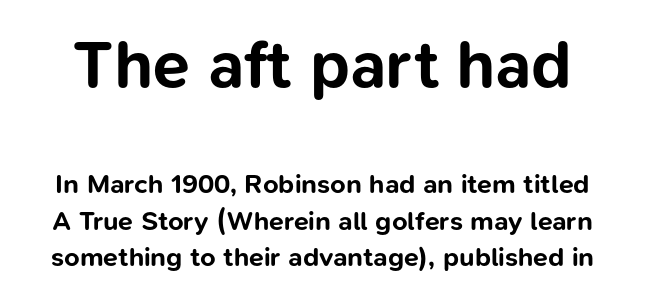
{"serif": "no", "italic": "no", "bold": "yes", "weight": "bold", "width": "normal", "stroke_contrast": "low", "x_height": "medium", "monospaced": "no", "underline": "no", "line_spacing": "normal", "line_spacing_ratio": 1.34, "letter_spacing": "normal", "letter_spacing_em": 0.0, "larger_block": "first", "size_ratio": 2.48, "glyph_px": 67}
